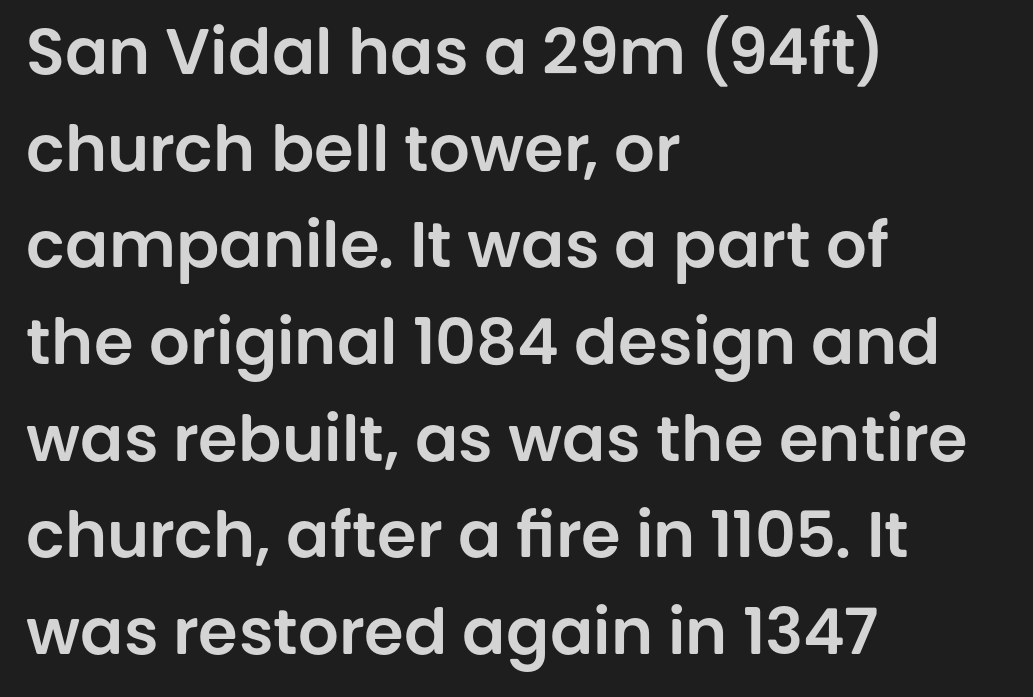
Do the characters align in a grid? No, the font is proportional. The string is rendered with underlining switched off. How would I describe the line gaps? Plain and ordinary. How are the letters spaced? Ordinarily, with no added tracking.
